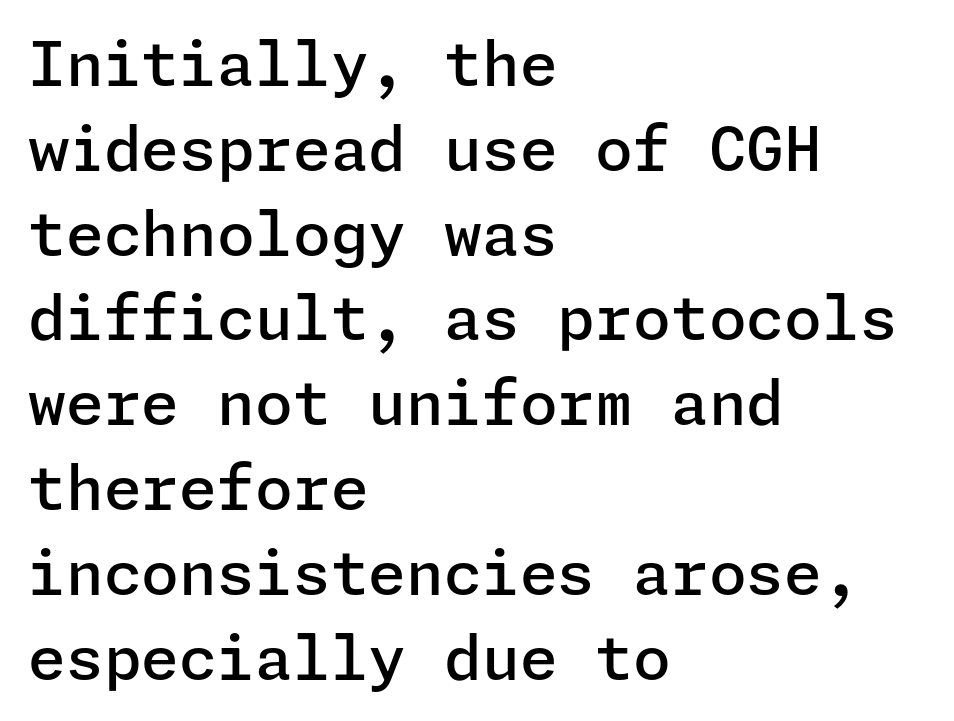
{"serif": "no", "italic": "no", "bold": "semi", "weight": "semibold", "width": "normal", "stroke_contrast": "low", "x_height": "medium", "underline": "no", "align": "left", "line_spacing": "normal", "line_spacing_ratio": 1.39, "letter_spacing": "normal", "letter_spacing_em": 0.0, "glyph_px": 61}
